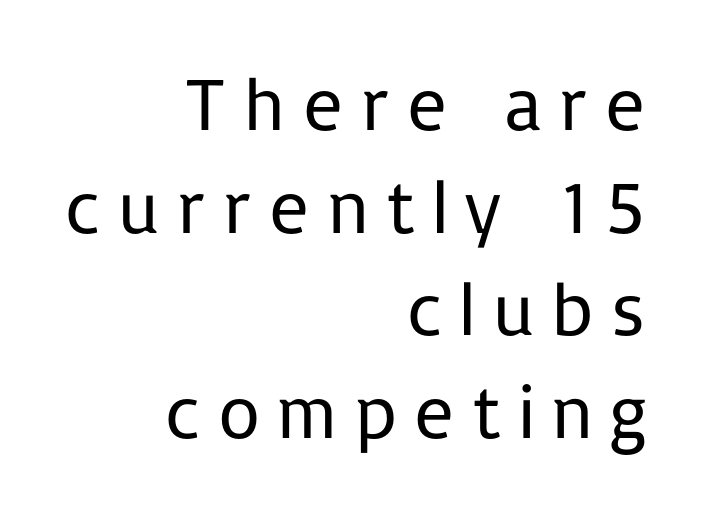
The image shows 76 px regular-weight sans-serif type, upright; set right-aligned, normal line spacing (1.35x), not underlined; low stroke contrast and a medium x-height.
